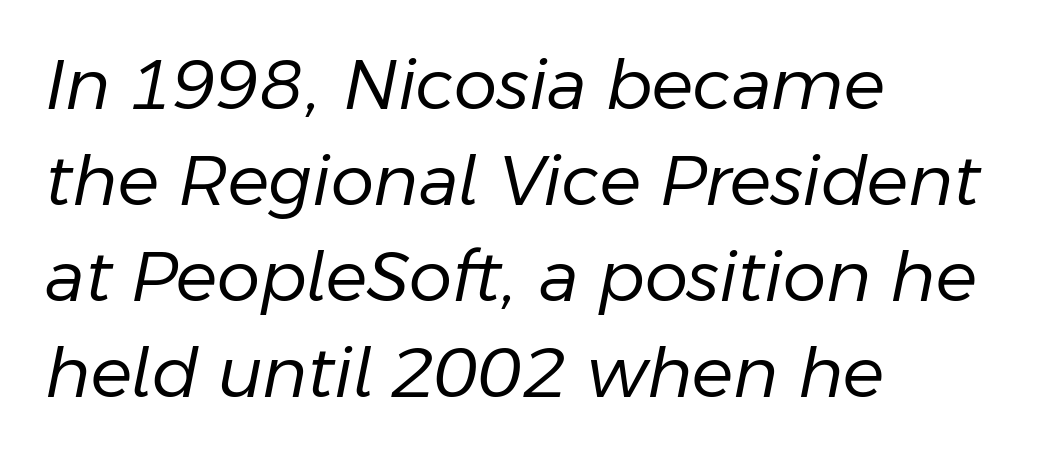
Q: Is the text bold? A: No.
Q: Is the text italic (slanted)? A: Yes, it leans right by about 11 degrees.
Q: Is the text underlined? A: No.
Q: How is the paragraph aligned? A: Left-aligned.
Q: Is the spacing between letters normal or unusually wide? A: Normal.
Q: Is the spacing between lines tight, normal or loose? A: Normal.
Q: Width (condensed, normal, or wide)? A: Normal.
Q: Stroke contrast? A: Low.
Q: x-height? A: Medium.
Q: Monospaced? A: No.
